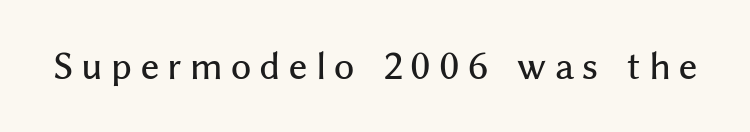
The specimen reads as upright at a glance. Look at the bottom of the vertical strokes: they stop flat, with no serifs. These lines are rendered in a variable-pitch font. Inter-character spacing is expanded well beyond the font's built-in metrics.
